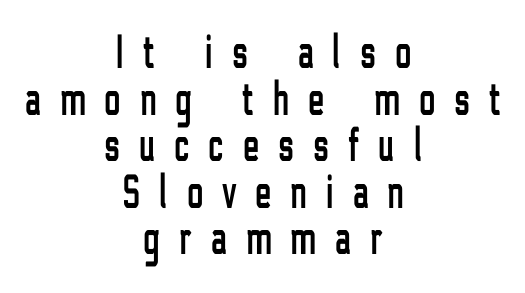
Q: Is the text italic (slanted)? A: No, it is upright.
Q: Is the typeface a serif or a sans-serif typeface? A: Sans-serif.
Q: Is the text underlined? A: No.
Q: How is the paragraph aligned? A: Centered.
Q: Is the spacing between letters normal or unusually wide? A: Unusually wide.
Q: Is the spacing between lines tight, normal or loose? A: Tight.
Q: Width (condensed, normal, or wide)? A: Condensed.
Q: Stroke contrast? A: Low.
Q: x-height? A: Medium.
Q: Monospaced? A: No.
